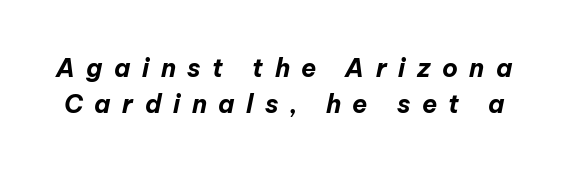
You could only call the tracking loose — the letters float apart. The rendering applies a slant to the glyphs. Unmarked baselines from the first word to the last. Pretty heavy lettering here — definitely bold. Baseline-to-baseline distance is the conventional proportion of letter height.
